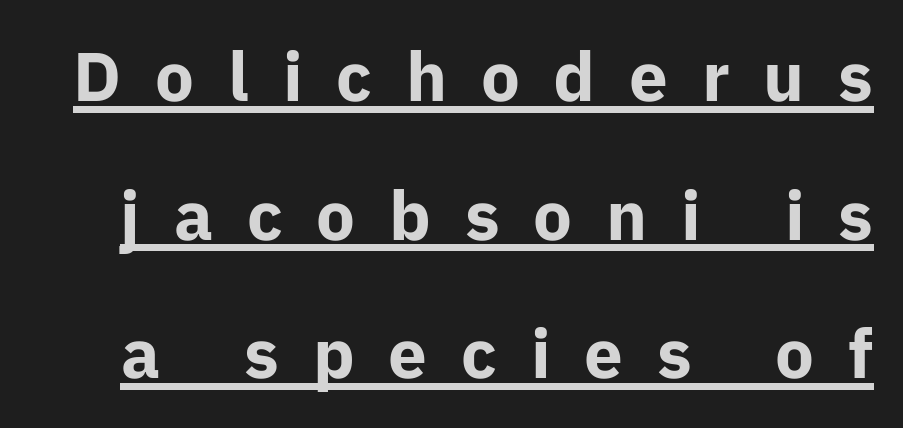
{"serif": "no", "italic": "no", "bold": "yes", "weight": "bold", "width": "normal", "stroke_contrast": "low", "x_height": "medium", "monospaced": "no", "underline": "yes", "line_spacing": "loose", "line_spacing_ratio": 2.01, "letter_spacing": "wide", "letter_spacing_em": 0.49, "glyph_px": 69}
